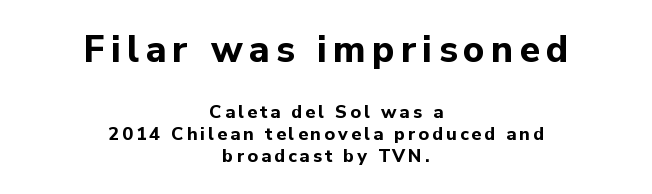
{"serif": "no", "italic": "no", "bold": "yes", "weight": "bold", "width": "normal", "stroke_contrast": "low", "x_height": "medium", "monospaced": "no", "underline": "no", "align": "center", "line_spacing_ratio": 1.23, "larger_block": "first", "size_ratio": 2.06, "glyph_px": 37}
